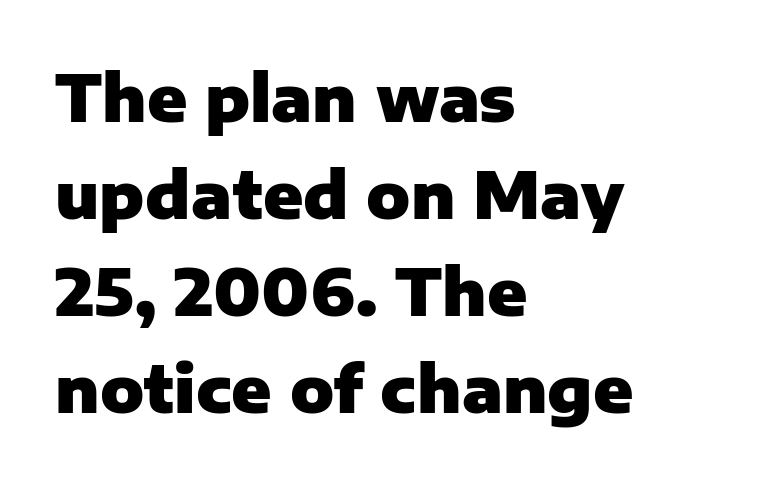
The paragraph shown leans on its left margin. Inter-character spacing is left at the font's built-in metrics. The area under the type is left untouched. Compared with an ordinary text face, these strokes are far heavier — a full bold. Here the designer chose a conventional face with non-uniform glyph widths. The vertical gap from one line to the next is medium.
